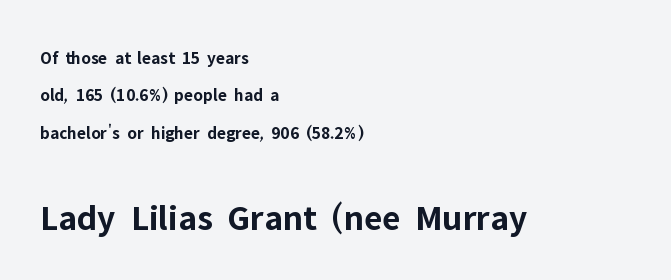
{"serif": "no", "italic": "no", "bold": "yes", "weight": "bold", "width": "normal", "stroke_contrast": "low", "x_height": "medium", "monospaced": "no", "underline": "no", "align": "left", "line_spacing": "loose", "line_spacing_ratio": 2.07, "letter_spacing": "normal", "letter_spacing_em": 0.0, "larger_block": "second", "size_ratio": 2.06, "glyph_px": 37}
